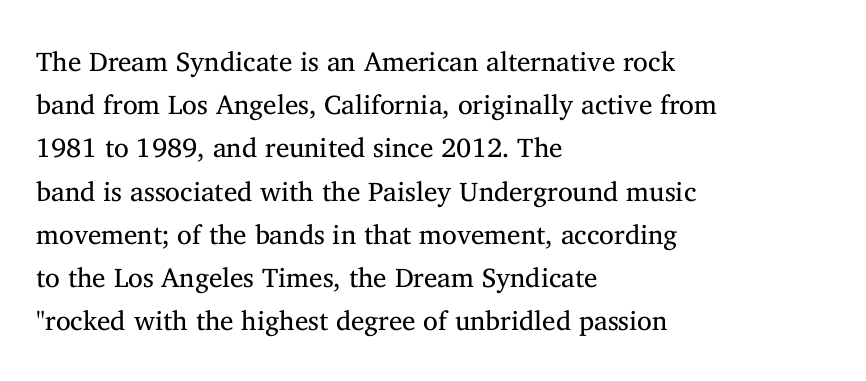
The image shows 27 px text type, upright; set left-aligned, normal line spacing (1.6x), normal letter spacing, not underlined.
